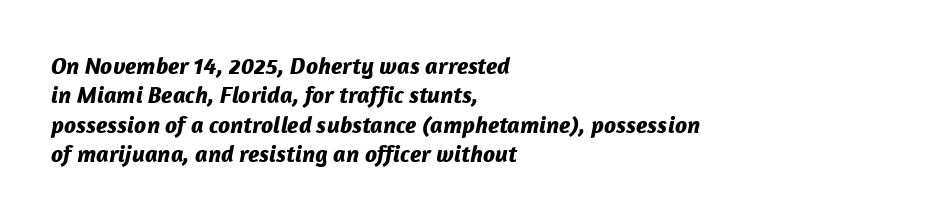
The paragraph has a hard left edge and a soft right edge. The rendering keeps characters at their native spacing. The typography opts for an oblique posture over an upright one. The font is running at its bold setting.
